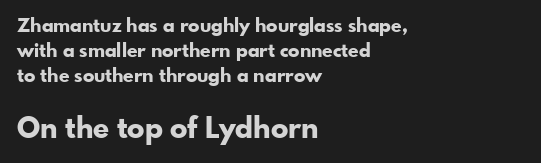
The image shows 29 px bold sans-serif type, upright; set left-aligned, normal line spacing (1.32x), normal letter spacing, not underlined; the second (bottom) block is 1.53x larger; low stroke contrast and a small x-height.
